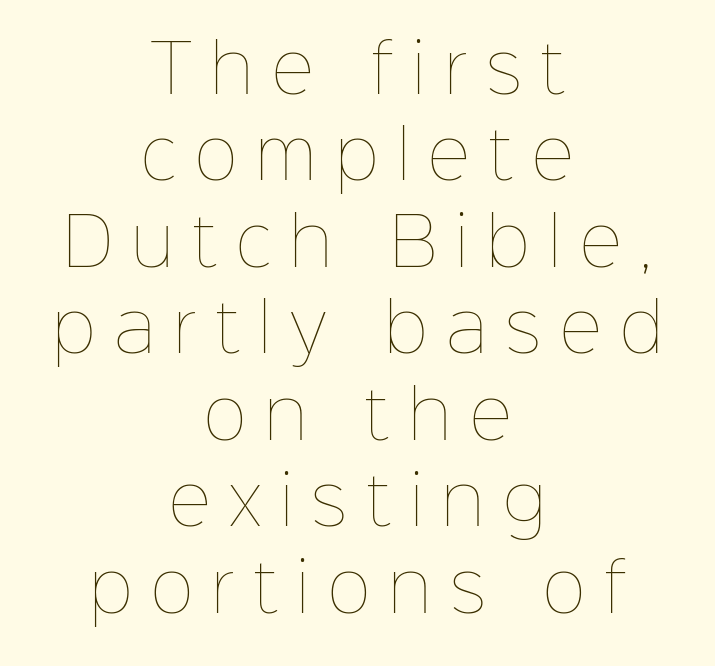
The image shows 66 px thin type, upright; set centered, normal line spacing (1.31x), unusually wide letter spacing (+0.28 em), not underlined; low stroke contrast and a medium x-height.
